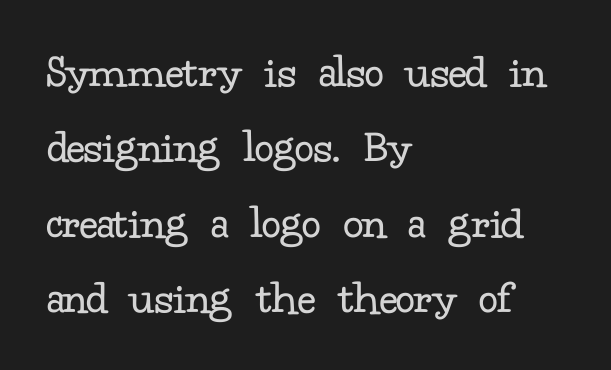
Q: Is the text bold? A: No.
Q: Is the text italic (slanted)? A: No, it is upright.
Q: Is the typeface a serif or a sans-serif typeface? A: Serif.
Q: Is the text underlined? A: No.
Q: How is the paragraph aligned? A: Left-aligned.
Q: Is the spacing between letters normal or unusually wide? A: Normal.
Q: Is the spacing between lines tight, normal or loose? A: Normal.
Q: Width (condensed, normal, or wide)? A: Normal.
Q: Stroke contrast? A: Low.
Q: x-height? A: Small.
Q: Monospaced? A: No.
